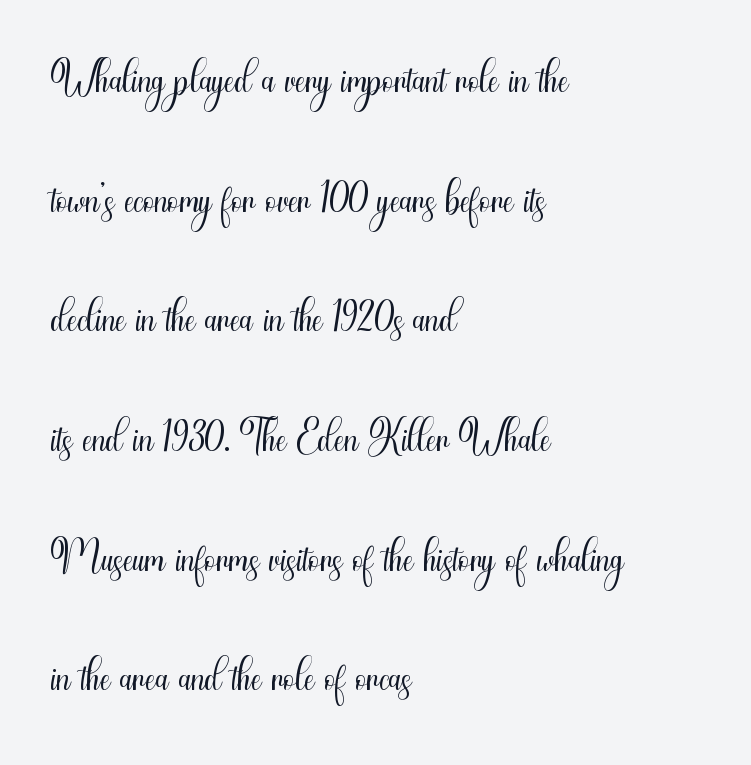
The image shows 63 px light, condensed sans-serif type; set left-aligned, loose line spacing (1.9x), normal letter spacing, not underlined; medium stroke contrast and a small x-height.
